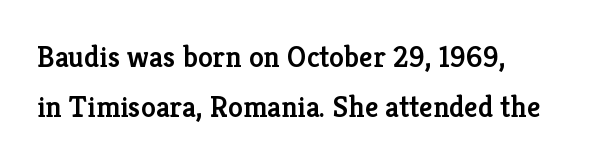
The rendering shows small feet on the letterforms — a serif design. Characters follow at the spacing the type designer built in. Underline: absent. Think of a printed novel: that variable character pitch is what you see here.
